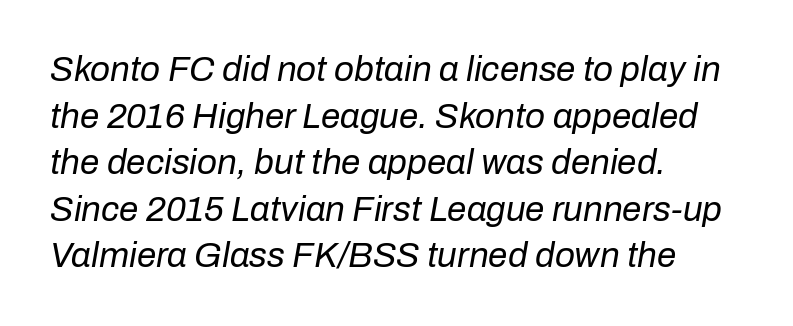
Q: Is the text bold? A: No.
Q: Is the text italic (slanted)? A: Yes, it leans right by about 10 degrees.
Q: Is the text underlined? A: No.
Q: How is the paragraph aligned? A: Left-aligned.
Q: Is the spacing between letters normal or unusually wide? A: Normal.
Q: Is the spacing between lines tight, normal or loose? A: Normal.
Q: Width (condensed, normal, or wide)? A: Normal.
Q: Stroke contrast? A: Low.
Q: x-height? A: Medium.
Q: Monospaced? A: No.
